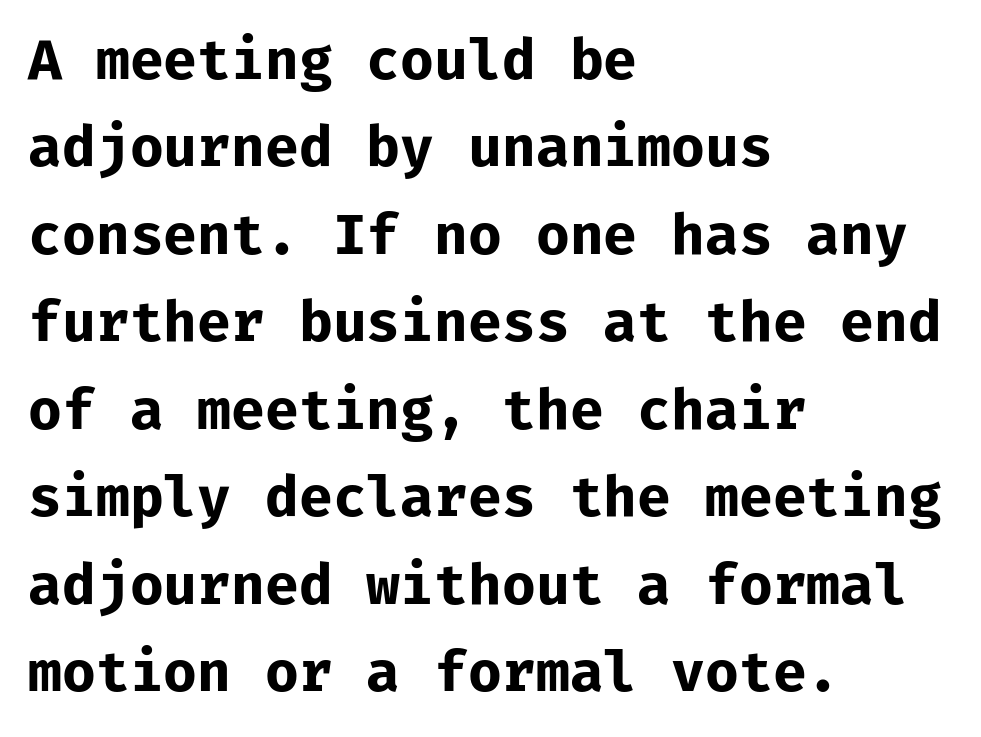
{"serif": "no", "italic": "no", "bold": "yes", "weight": "bold", "width": "normal", "stroke_contrast": "low", "x_height": "medium", "monospaced": "yes", "underline": "no", "align": "left", "line_spacing": "normal", "line_spacing_ratio": 1.59, "letter_spacing": "normal", "letter_spacing_em": 0.0, "glyph_px": 55}
